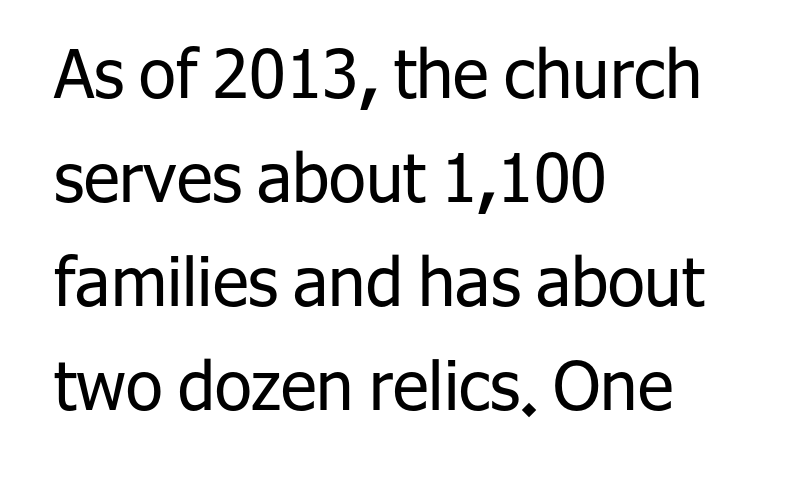
The foot of each line stays bare and open. If you measured baseline to baseline, you'd find a middling distance. In terms of letterspacing, this is plain default setting. Do the characters align in a grid? No, the font is proportional. Teacher's note: observe the even left margin — that is flush-left alignment.
